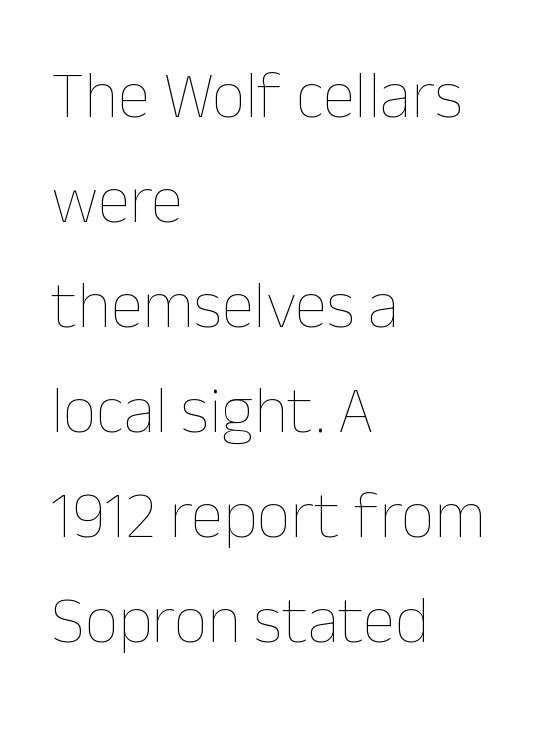
The image shows 66 px thin type, upright; set left-aligned, normal line spacing (1.59x), normal letter spacing, not underlined; low stroke contrast and a medium x-height.
